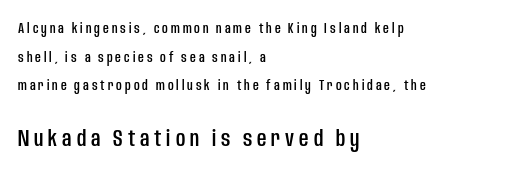
Is there much room between lines? Yes — plenty of vertical air separates them. Tall strokes in this sample are plumb rather than angled. Layout note: lines flush left. Typesetter's note — lower block bumped up in size, upper block left smaller.
